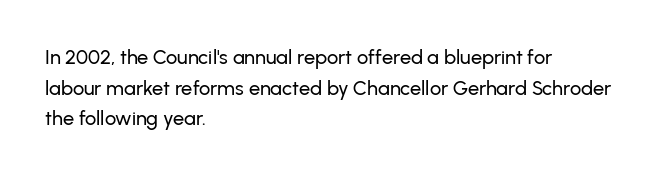
Q: Is the text italic (slanted)? A: No, it is upright.
Q: Is the text underlined? A: No.
Q: How is the paragraph aligned? A: Left-aligned.
Q: Is the spacing between letters normal or unusually wide? A: Normal.
Q: Is the spacing between lines tight, normal or loose? A: Normal.
